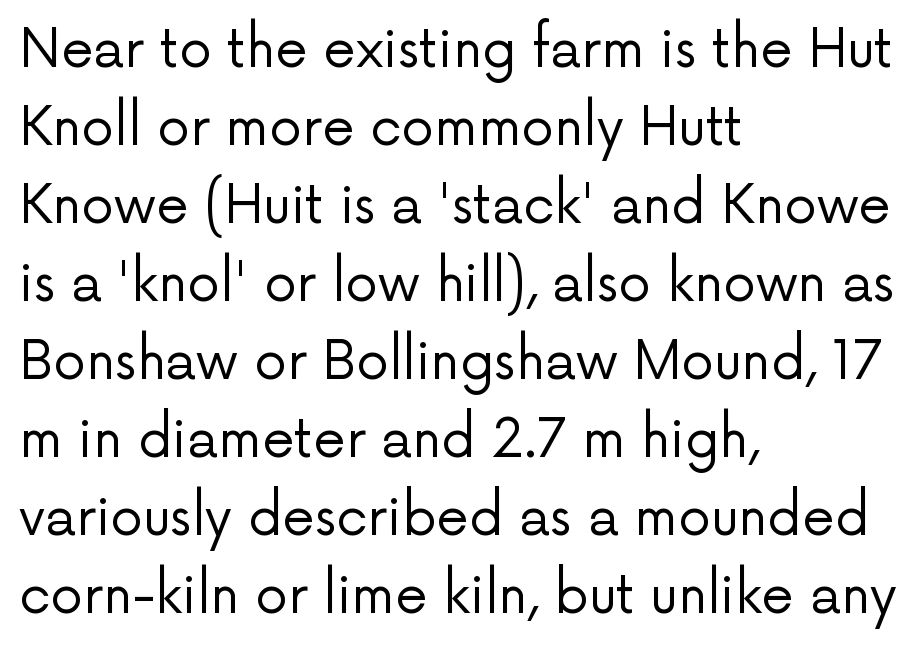
Q: Is the text bold? A: No.
Q: Is the text italic (slanted)? A: No, it is upright.
Q: Is the typeface a serif or a sans-serif typeface? A: Sans-serif.
Q: Is the text underlined? A: No.
Q: How is the paragraph aligned? A: Left-aligned.
Q: Is the spacing between letters normal or unusually wide? A: Normal.
Q: Is the spacing between lines tight, normal or loose? A: Normal.
Q: Width (condensed, normal, or wide)? A: Normal.
Q: Stroke contrast? A: Low.
Q: x-height? A: Medium.
Q: Monospaced? A: No.
